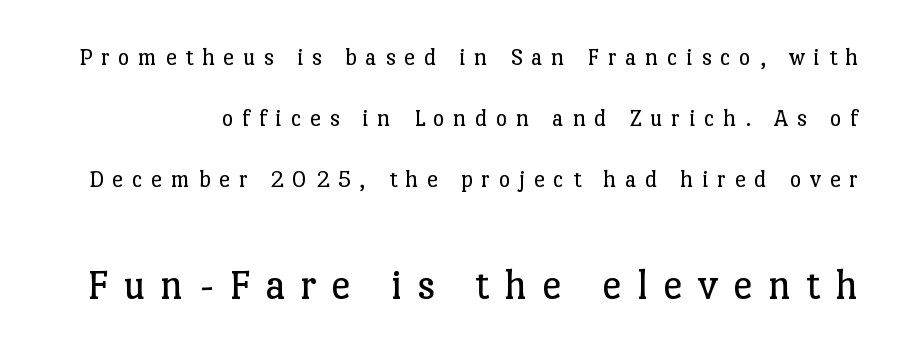
Q: Is the text bold? A: No.
Q: Is the text italic (slanted)? A: No, it is upright.
Q: Is the typeface a serif or a sans-serif typeface? A: Serif.
Q: Is the text underlined? A: No.
Q: Is the spacing between letters normal or unusually wide? A: Unusually wide.
Q: Is the spacing between lines tight, normal or loose? A: Loose.
Q: Which block of text is set in a larger size, the first (top) or the second (bottom)? A: The second (bottom) one.
Q: Width (condensed, normal, or wide)? A: Normal.
Q: Stroke contrast? A: Low.
Q: x-height? A: Medium.
Q: Monospaced? A: No.
